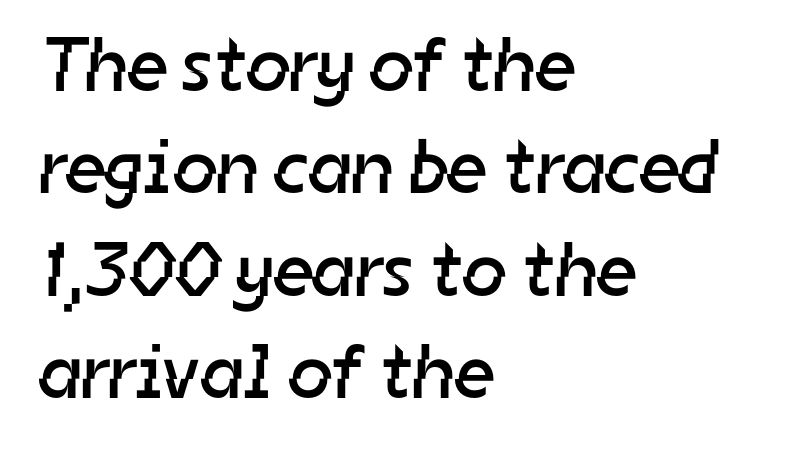
The image shows 77 px regular-weight sans-serif type; set left-aligned, normal line spacing (1.33x), normal letter spacing, not underlined; low stroke contrast and a medium x-height.
